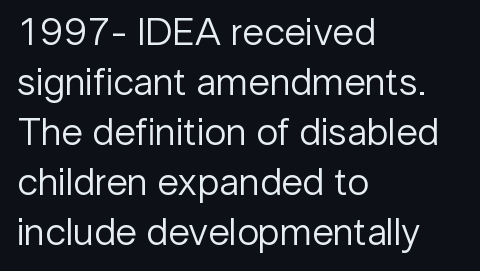
{"serif": "no", "italic": "no", "bold": "no", "weight": "regular", "width": "normal", "stroke_contrast": "low", "x_height": "medium", "monospaced": "no", "underline": "no", "align": "left", "line_spacing": "normal", "line_spacing_ratio": 1.28, "letter_spacing": "normal", "letter_spacing_em": 0.0, "glyph_px": 39}
